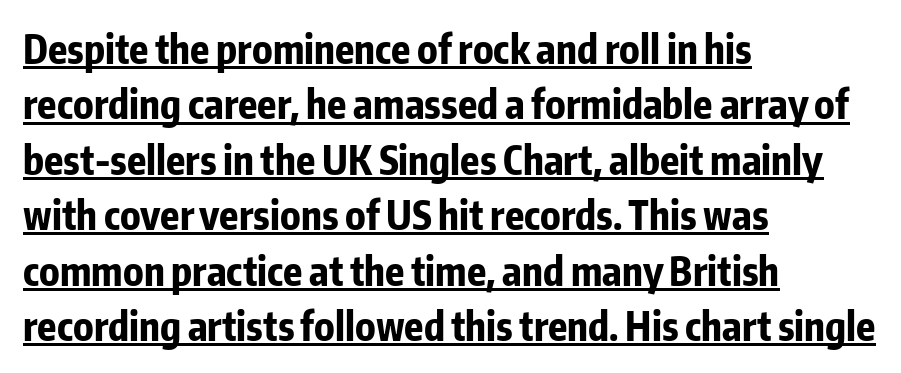
{"serif": "no", "italic": "no", "bold": "yes", "weight": "bold", "width": "condensed", "stroke_contrast": "low", "x_height": "medium", "monospaced": "no", "underline": "yes", "align": "left", "line_spacing": "normal", "line_spacing_ratio": 1.42, "letter_spacing": "normal", "letter_spacing_em": 0.0, "glyph_px": 39}
